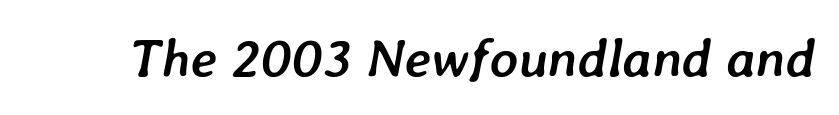
Q: Is the text bold? A: Yes.
Q: Is the text italic (slanted)? A: Yes, it leans right by about 7 degrees.
Q: Is the text underlined? A: No.
Q: Is the spacing between letters normal or unusually wide? A: Normal.
Q: Width (condensed, normal, or wide)? A: Normal.
Q: Stroke contrast? A: Low.
Q: x-height? A: Medium.
Q: Monospaced? A: No.
